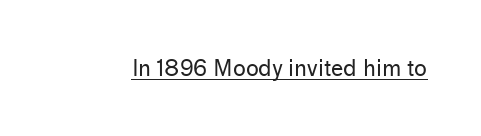
{"italic": "no", "bold": "no", "underline": "yes", "letter_spacing": "normal", "letter_spacing_em": 0.0, "glyph_px": 22}
